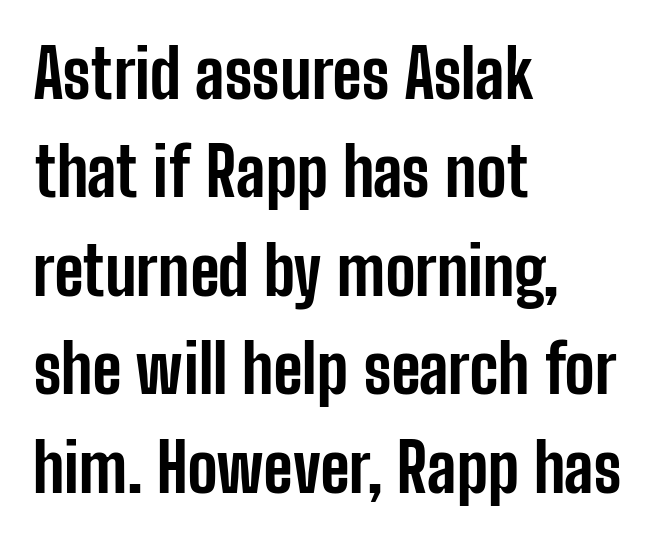
{"serif": "no", "italic": "no", "bold": "yes", "weight": "bold", "width": "condensed", "stroke_contrast": "low", "x_height": "medium", "monospaced": "no", "underline": "no", "align": "left", "line_spacing": "normal", "line_spacing_ratio": 1.47, "letter_spacing": "normal", "letter_spacing_em": 0.0, "glyph_px": 67}
